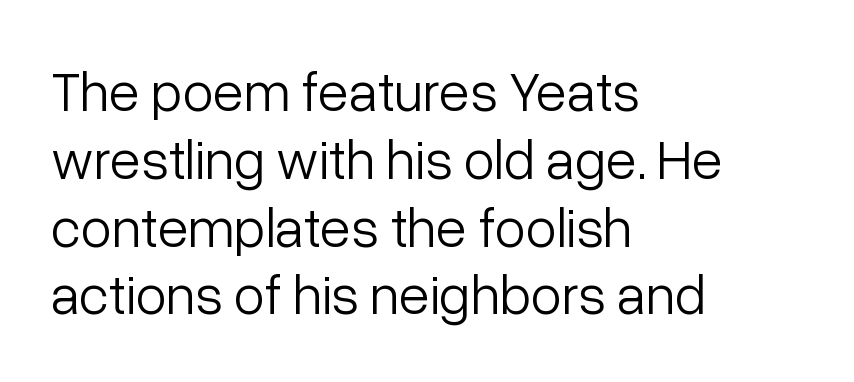
{"serif": "no", "italic": "no", "bold": "no", "weight": "light", "width": "normal", "stroke_contrast": "low", "x_height": "medium", "monospaced": "no", "underline": "no", "align": "left", "line_spacing_ratio": 1.21, "letter_spacing": "normal", "letter_spacing_em": 0.0, "glyph_px": 56}
